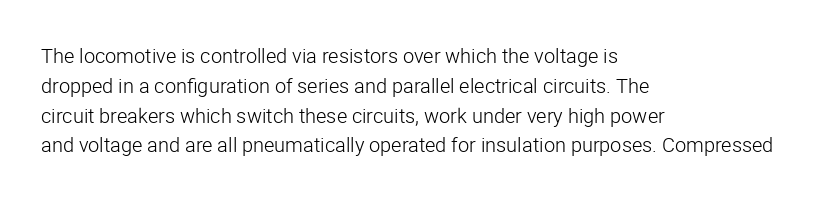
{"italic": "no", "bold": "no", "underline": "no", "align": "left", "line_spacing": "normal", "line_spacing_ratio": 1.49, "letter_spacing": "normal", "letter_spacing_em": 0.0, "glyph_px": 20}
